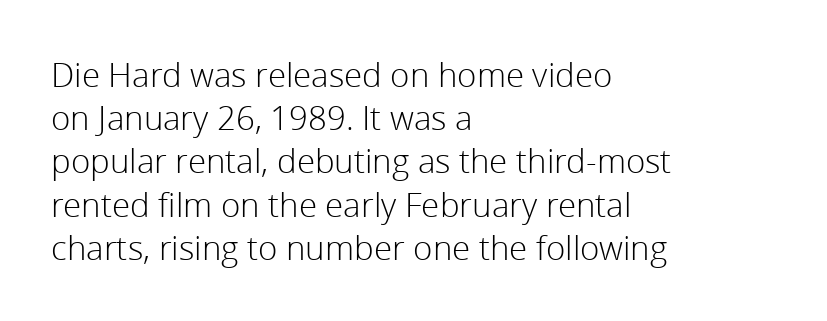
{"serif": "no", "italic": "no", "bold": "no", "weight": "light", "width": "normal", "x_height": "medium", "monospaced": "no", "underline": "no", "align": "left", "line_spacing": "normal", "line_spacing_ratio": 1.31, "letter_spacing": "normal", "letter_spacing_em": 0.0, "glyph_px": 33}
